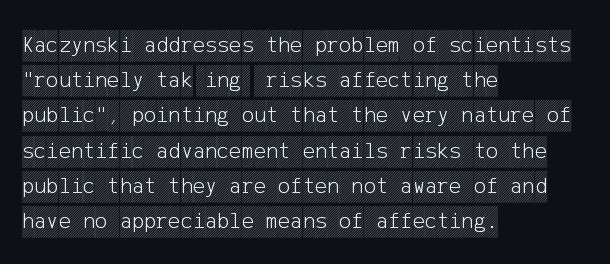
The image shows 23 px text type, upright; set left-aligned, normal line spacing (1.53x), normal letter spacing, not underlined.
